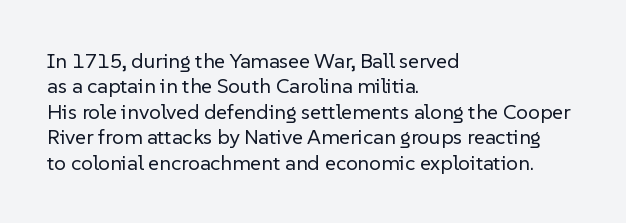
The image shows 21 px text type, upright; set left-aligned, line spacing 1.21x, normal letter spacing, not underlined.
